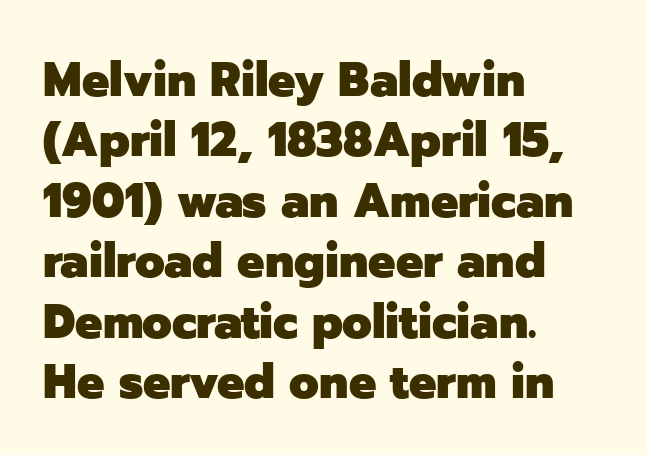
{"serif": "no", "italic": "no", "bold": "yes", "weight": "heavy", "width": "normal", "stroke_contrast": "low", "x_height": "medium", "monospaced": "no", "underline": "no", "align": "left", "line_spacing": "normal", "line_spacing_ratio": 1.26, "letter_spacing": "normal", "letter_spacing_em": 0.0, "glyph_px": 48}
